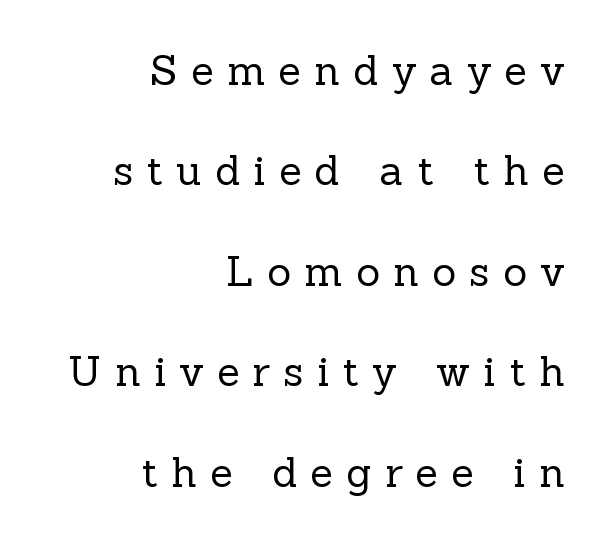
The image shows 41 px regular-weight serif type, upright; set right-aligned, loose line spacing (2.45x), unusually wide letter spacing (+0.33 em), not underlined; a medium x-height.
